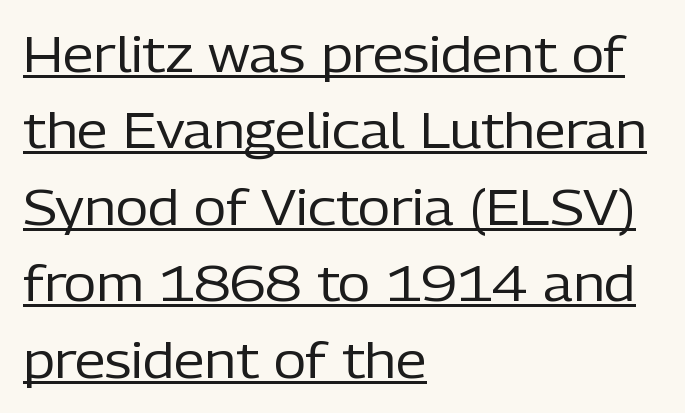
{"serif": "no", "italic": "no", "bold": "no", "weight": "regular", "width": "normal", "stroke_contrast": "low", "x_height": "medium", "monospaced": "no", "underline": "yes", "align": "left", "line_spacing": "normal", "line_spacing_ratio": 1.53, "letter_spacing": "normal", "letter_spacing_em": 0.0, "glyph_px": 50}
